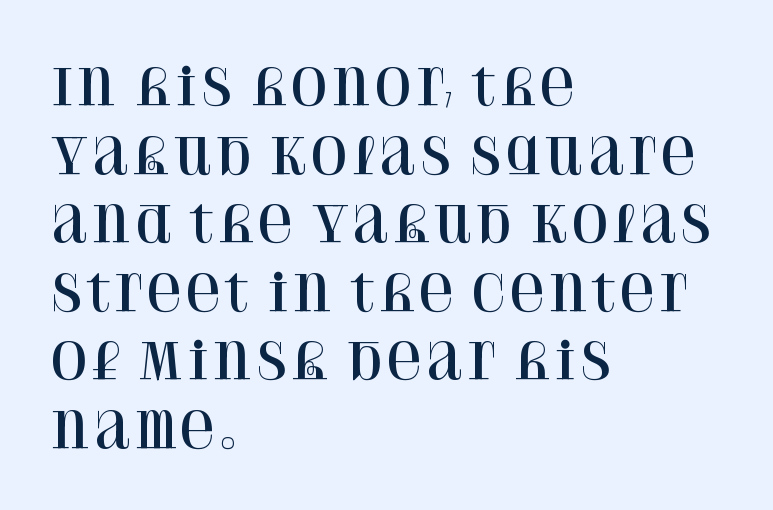
{"serif": "yes", "italic": "no", "width": "normal", "stroke_contrast": "high", "x_height": "large", "monospaced": "no", "underline": "no", "align": "left", "line_spacing": "normal", "line_spacing_ratio": 1.4, "letter_spacing": "normal", "letter_spacing_em": 0.0, "glyph_px": 49}
